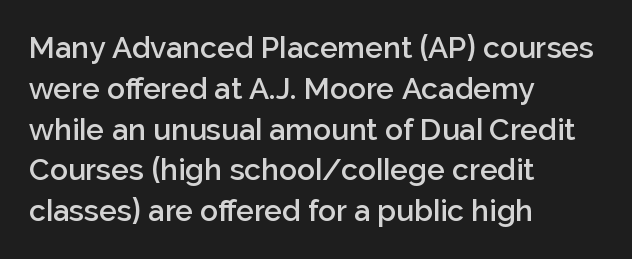
{"serif": "no", "italic": "no", "bold": "semi", "weight": "semibold", "width": "normal", "stroke_contrast": "low", "x_height": "medium", "monospaced": "no", "underline": "no", "align": "left", "line_spacing": "normal", "line_spacing_ratio": 1.36, "letter_spacing": "normal", "letter_spacing_em": 0.0, "glyph_px": 30}
